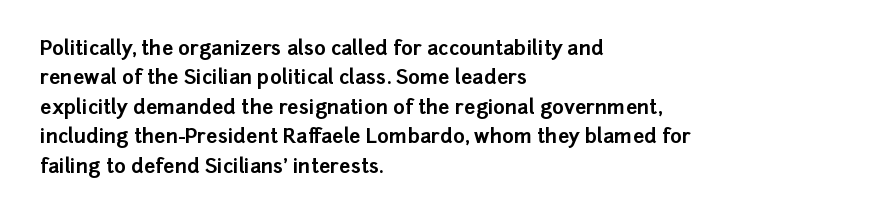
{"italic": "no", "bold": "yes", "underline": "no", "align": "left", "line_spacing": "normal", "line_spacing_ratio": 1.47, "letter_spacing": "normal", "letter_spacing_em": 0.0, "glyph_px": 20}
